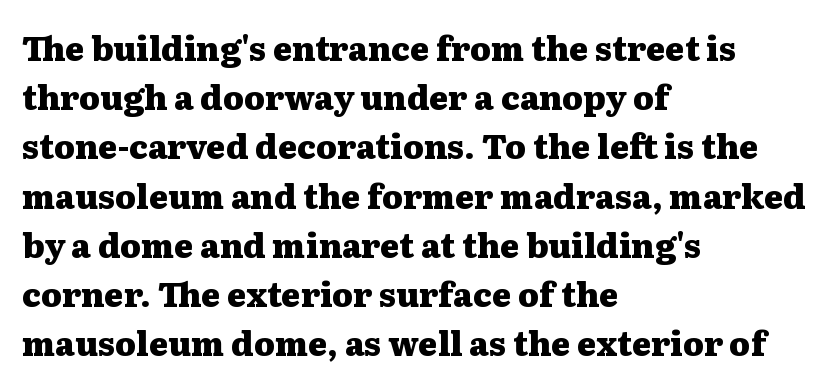
Set as a true bold cut, around the 700 mark. Successive baselines arrive at the customary interval. Notice how the stems are strictly vertical — no italics here. Look at the tracking — it's just the regular setting, nothing added. Is this a fixed-width face? No — the glyphs have proportional, varying widths.
